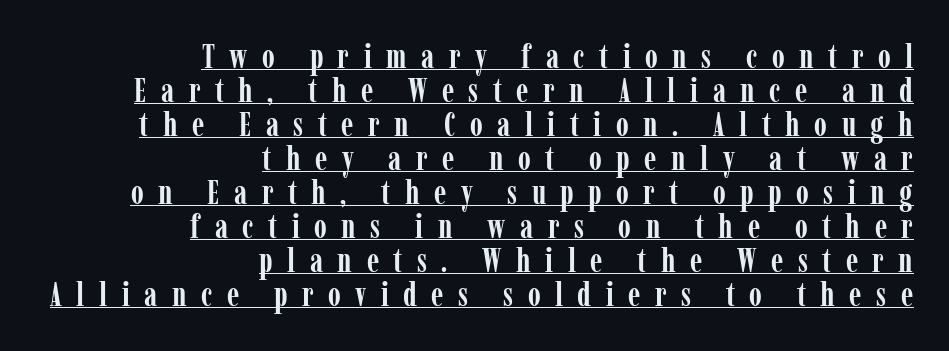
The image shows 33 px semibold, condensed serif type, upright; set right-aligned, tight line spacing (1.03x), unusually wide letter spacing (+0.44 em), underlined; low stroke contrast and a medium x-height.
